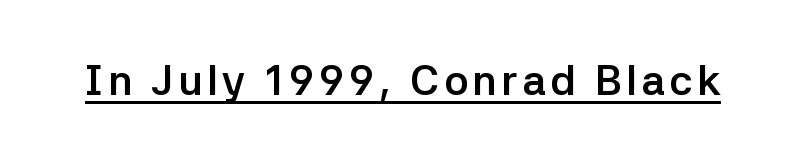
Style check: upright. Here the designer chose a conventional face with non-uniform glyph widths. In designer terms, the underline attribute is active on this setting. Plenty of ink on the page — the face is bold. A sans-serif font was chosen for this passage.
